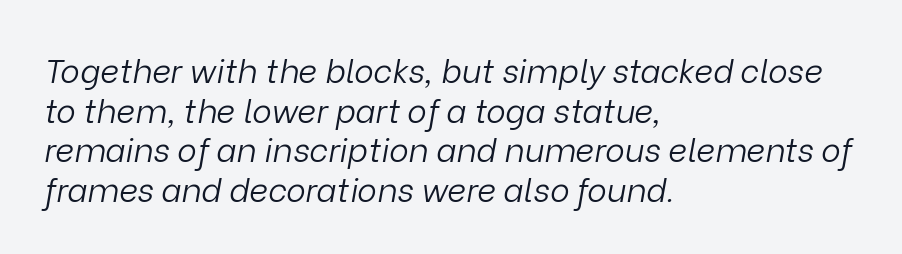
Is the type slanted? Yes — the strokes lean at a clear angle. Every row of glyphs begins at an identical x-position on the left. Looks like regular typesetting: each glyph gets only the width it needs. Check under the words: just untouched page. The weight would be labelled regular, book, light, or lighter still. Standard letterfit; no display-style spreading of the glyphs.
